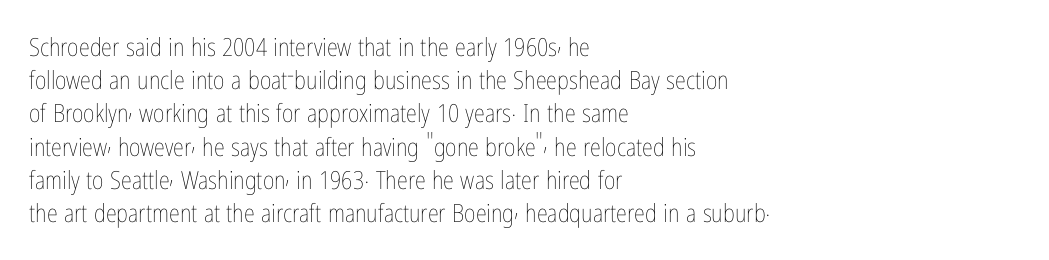
These lines sit exactly where default settings would place them. Decoration check: the copy has no underline. The typeface has the unassuming heft of standard copy or less. Horizontal alignment here is leftward, the default for most running prose.
